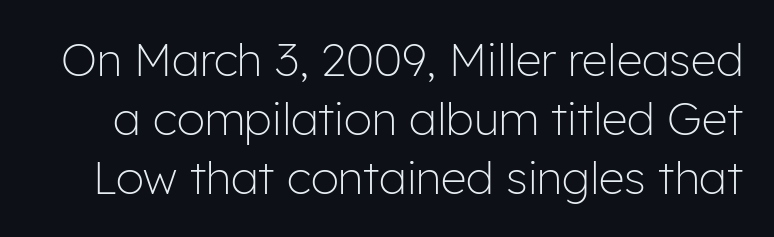
The image shows 45 px light sans-serif type, upright; set normal line spacing (1.31x), normal letter spacing, not underlined; low stroke contrast and a medium x-height.
